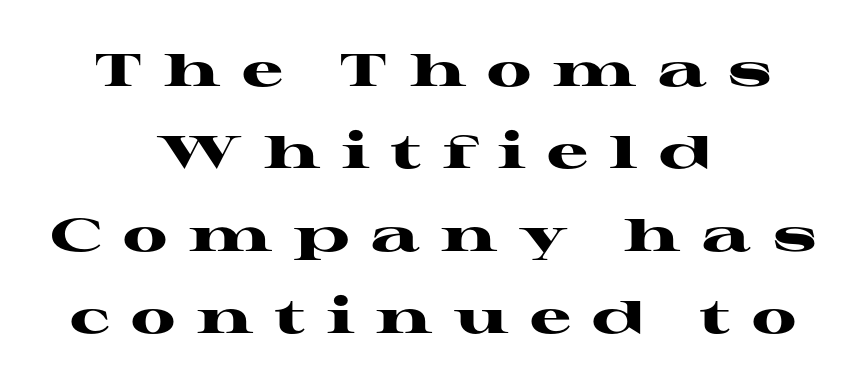
The image shows 46 px heavy, wide serif type, upright; set centered, line spacing 1.79x, unusually wide letter spacing (+0.47 em), not underlined; high stroke contrast and a medium x-height.
